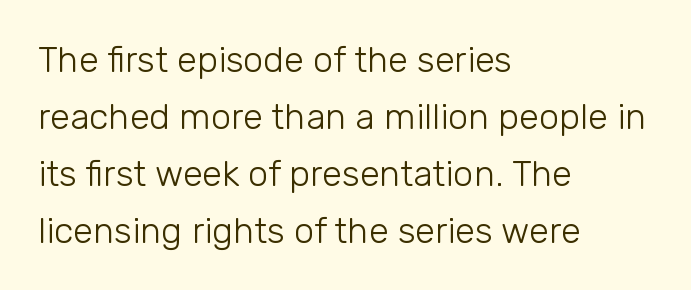
Q: Is the text bold? A: No.
Q: Is the text italic (slanted)? A: No, it is upright.
Q: Is the typeface a serif or a sans-serif typeface? A: Sans-serif.
Q: Is the text underlined? A: No.
Q: How is the paragraph aligned? A: Left-aligned.
Q: Is the spacing between letters normal or unusually wide? A: Normal.
Q: Is the spacing between lines tight, normal or loose? A: Normal.
Q: Width (condensed, normal, or wide)? A: Normal.
Q: Stroke contrast? A: Low.
Q: x-height? A: Medium.
Q: Monospaced? A: No.
